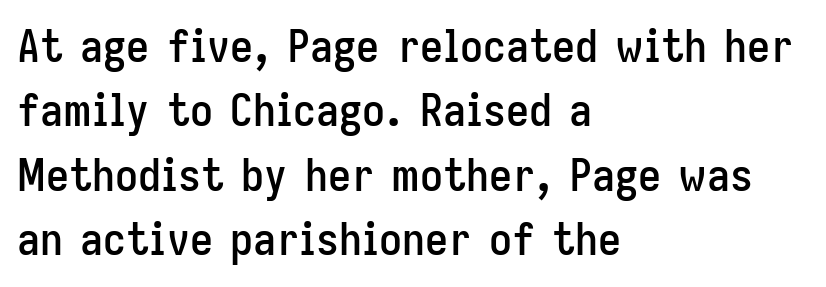
{"serif": "no", "italic": "no", "width": "condensed", "stroke_contrast": "low", "x_height": "medium", "monospaced": "no", "underline": "no", "align": "left", "line_spacing": "normal", "line_spacing_ratio": 1.4, "letter_spacing": "normal", "letter_spacing_em": 0.0, "glyph_px": 46}
